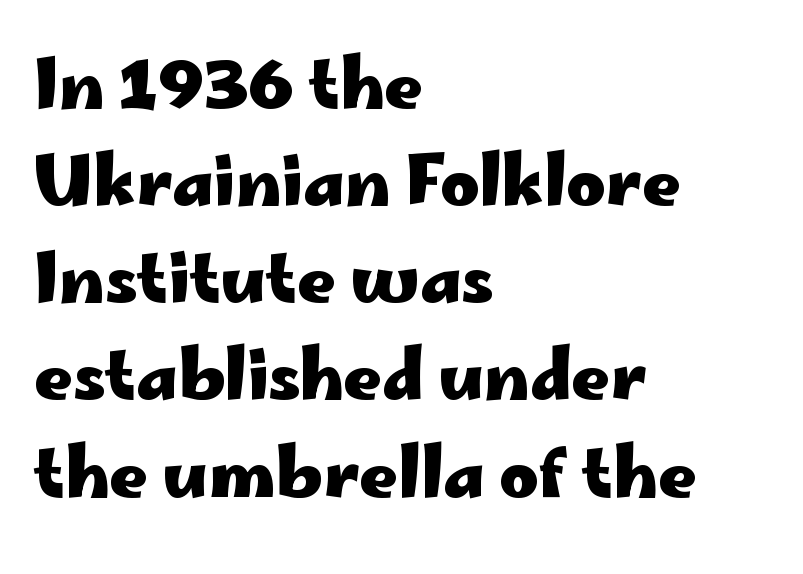
The block of text has a typical density, with ordinary space between rows. Font category for this specimen: sans-serif. The typography opts for an upright posture over an oblique one. You could not count columns in this text — the font is proportionally spaced. Is the letter spacing exaggerated? No — it looks like the ordinary default.
